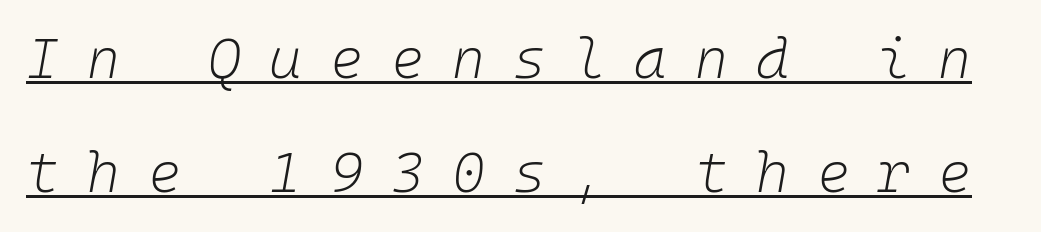
{"italic": "yes", "lean": "right", "slant_degrees": 10, "bold": "no", "weight": "light", "width": "normal", "stroke_contrast": "low", "x_height": "medium", "underline": "yes", "line_spacing": "loose", "line_spacing_ratio": 2.03, "letter_spacing": "wide", "letter_spacing_em": 0.5, "glyph_px": 56}
